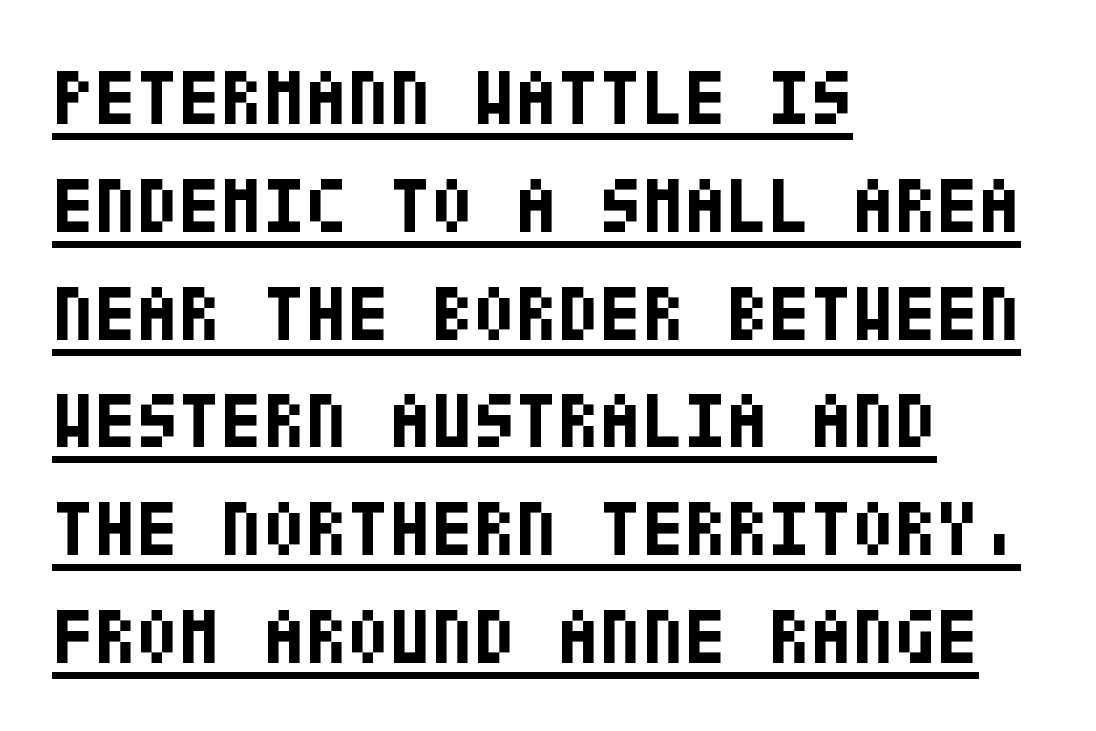
{"serif": "no", "italic": "no", "bold": "yes", "weight": "bold", "width": "condensed", "stroke_contrast": "low", "x_height": "large", "underline": "yes", "align": "left", "line_spacing": "normal", "line_spacing_ratio": 1.4, "letter_spacing": "normal", "letter_spacing_em": 0.0, "glyph_px": 77}
